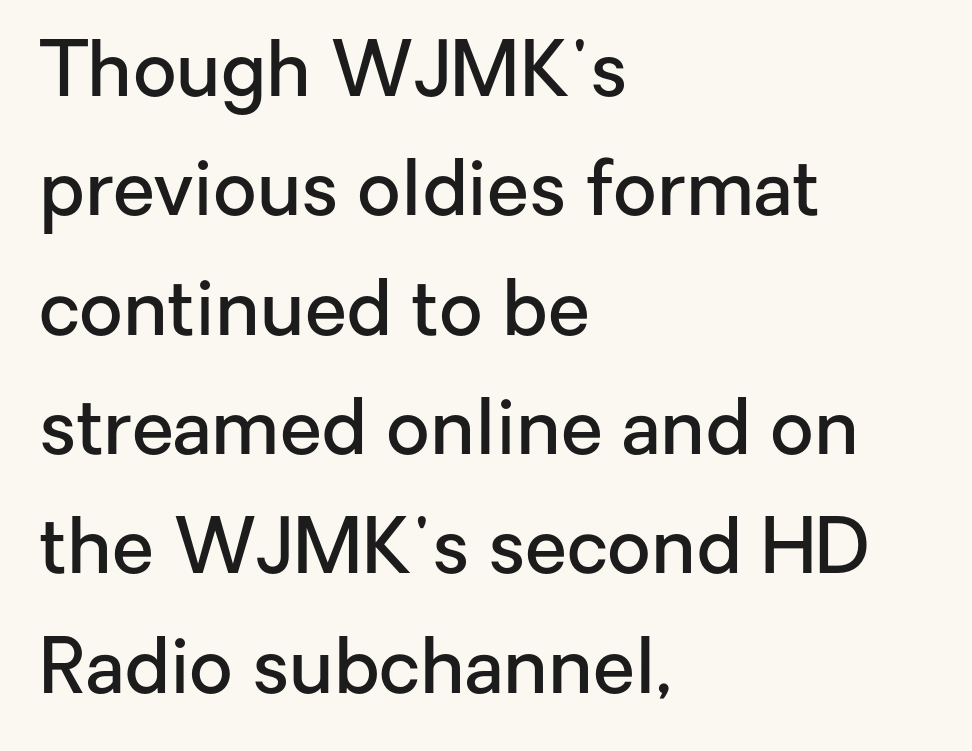
Q: Is the text bold? A: Semi-bold.
Q: Is the text italic (slanted)? A: No, it is upright.
Q: Is the typeface a serif or a sans-serif typeface? A: Sans-serif.
Q: Is the text underlined? A: No.
Q: How is the paragraph aligned? A: Left-aligned.
Q: Is the spacing between letters normal or unusually wide? A: Normal.
Q: Is the spacing between lines tight, normal or loose? A: Normal.
Q: Width (condensed, normal, or wide)? A: Normal.
Q: Stroke contrast? A: Low.
Q: x-height? A: Medium.
Q: Monospaced? A: No.
